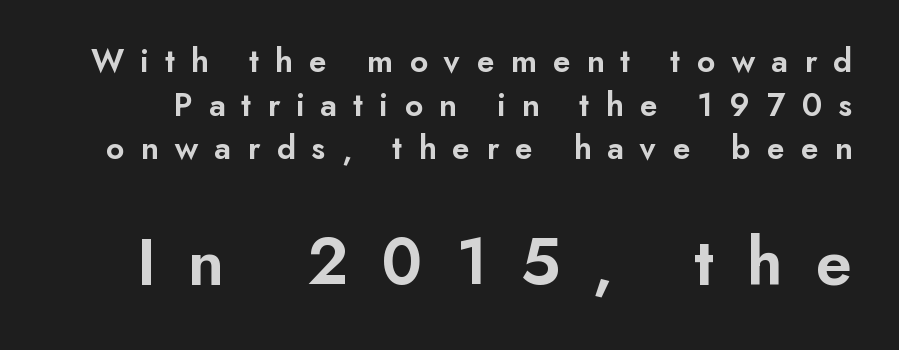
Q: Is the text bold? A: Semi-bold.
Q: Is the text italic (slanted)? A: No, it is upright.
Q: Is the typeface a serif or a sans-serif typeface? A: Sans-serif.
Q: Is the text underlined? A: No.
Q: Is the spacing between letters normal or unusually wide? A: Unusually wide.
Q: Is the spacing between lines tight, normal or loose? A: Normal.
Q: Which block of text is set in a larger size, the first (top) or the second (bottom)? A: The second (bottom) one.
Q: Width (condensed, normal, or wide)? A: Normal.
Q: Stroke contrast? A: Low.
Q: x-height? A: Small.
Q: Monospaced? A: No.
